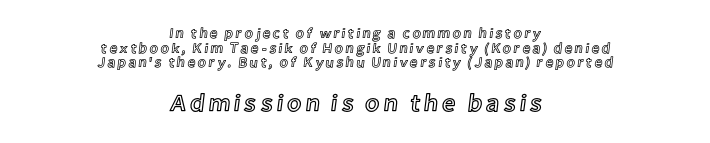
{"underline": "no", "align": "center", "line_spacing": "tight", "line_spacing_ratio": 1.05, "larger_block": "second", "size_ratio": 1.71, "glyph_px": 24}
